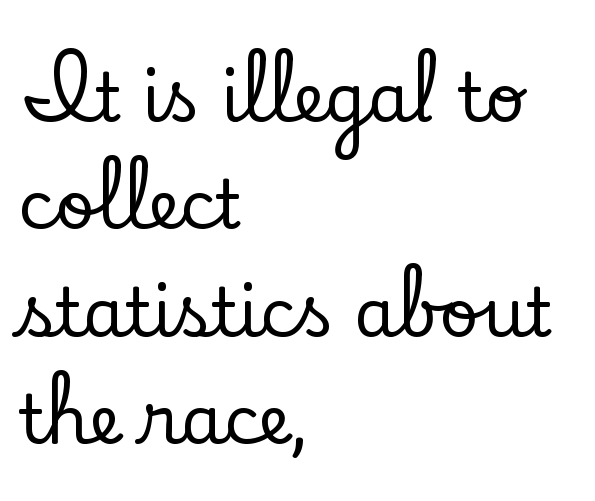
The image shows 68 px serif type, upright; set left-aligned, normal line spacing (1.58x), normal letter spacing, not underlined; low stroke contrast and a small x-height.
